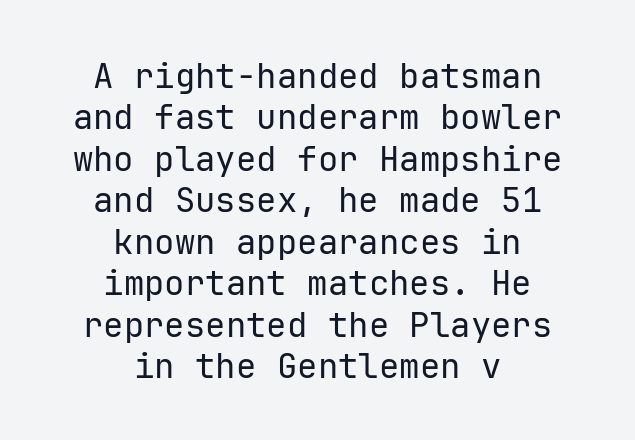
{"serif": "no", "italic": "no", "bold": "no", "weight": "regular", "width": "normal", "stroke_contrast": "low", "x_height": "medium", "monospaced": "yes", "underline": "no", "align": "center", "line_spacing_ratio": 1.22, "letter_spacing": "normal", "letter_spacing_em": 0.0, "glyph_px": 34}
